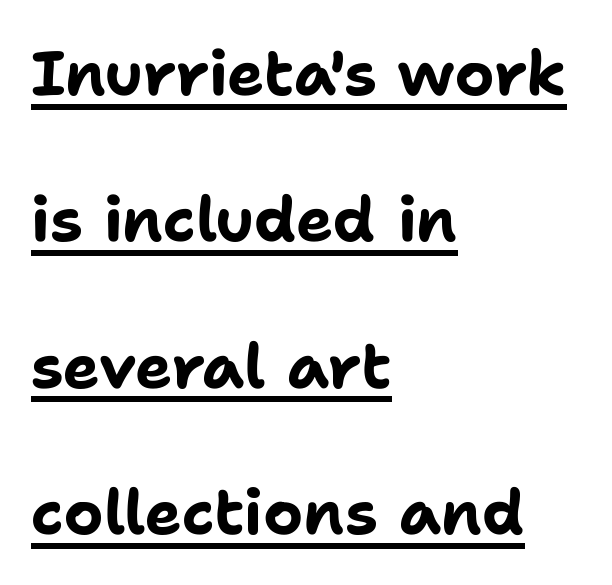
{"serif": "no", "italic": "no", "bold": "yes", "weight": "bold", "width": "normal", "stroke_contrast": "low", "x_height": "medium", "monospaced": "no", "underline": "yes", "align": "left", "line_spacing": "loose", "line_spacing_ratio": 2.36, "letter_spacing": "normal", "letter_spacing_em": 0.0, "glyph_px": 62}
